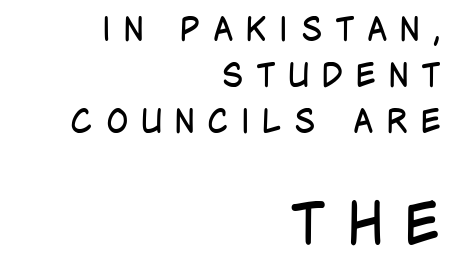
Q: Is the text bold? A: No.
Q: Is the text italic (slanted)? A: No, it is upright.
Q: Is the typeface a serif or a sans-serif typeface? A: Sans-serif.
Q: Is the text underlined? A: No.
Q: How is the paragraph aligned? A: Right-aligned.
Q: Is the spacing between letters normal or unusually wide? A: Unusually wide.
Q: Is the spacing between lines tight, normal or loose? A: Normal.
Q: Which block of text is set in a larger size, the first (top) or the second (bottom)? A: The second (bottom) one.
Q: Width (condensed, normal, or wide)? A: Condensed.
Q: Stroke contrast? A: Low.
Q: x-height? A: Large.
Q: Monospaced? A: No.
